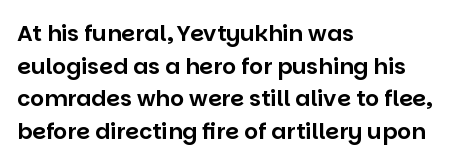
{"italic": "no", "underline": "no", "align": "left", "line_spacing": "normal", "line_spacing_ratio": 1.48, "letter_spacing": "normal", "letter_spacing_em": 0.0, "glyph_px": 22}
